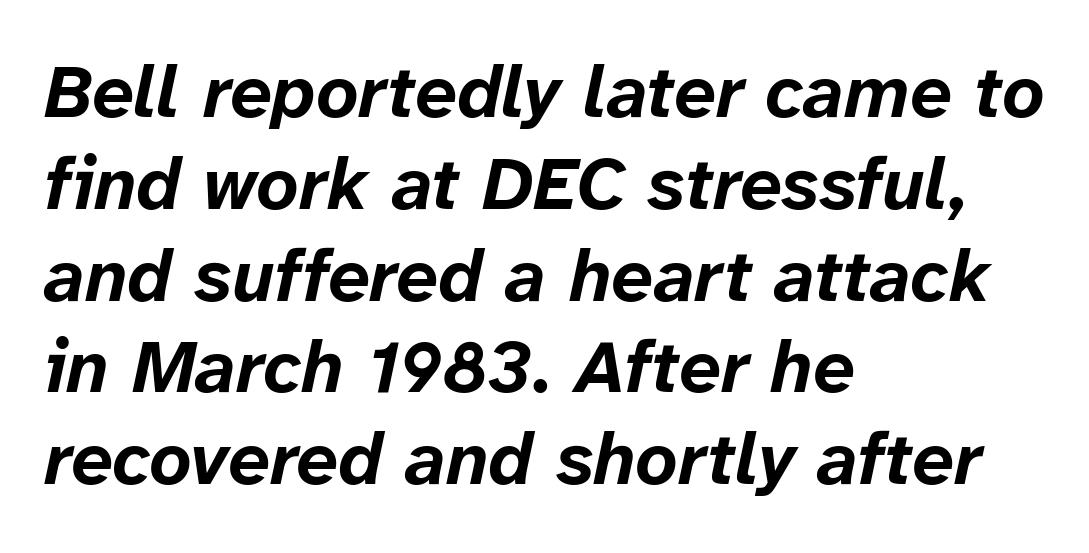
Q: Is the text bold? A: Yes.
Q: Is the text italic (slanted)? A: Yes, it leans right by about 12 degrees.
Q: Is the text underlined? A: No.
Q: How is the paragraph aligned? A: Left-aligned.
Q: Is the spacing between letters normal or unusually wide? A: Normal.
Q: Width (condensed, normal, or wide)? A: Normal.
Q: Stroke contrast? A: Low.
Q: x-height? A: Medium.
Q: Monospaced? A: No.
